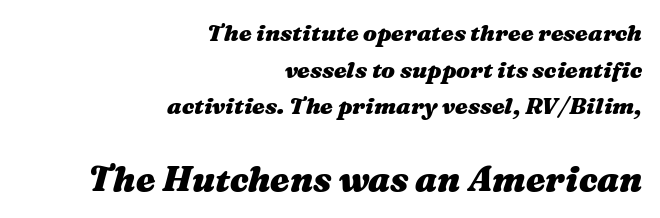
{"italic": "yes", "lean": "right", "slant_degrees": 16, "bold": "yes", "weight": "heavy", "width": "wide", "stroke_contrast": "medium", "x_height": "medium", "monospaced": "no", "underline": "no", "align": "right", "line_spacing": "normal", "line_spacing_ratio": 1.59, "letter_spacing": "normal", "letter_spacing_em": 0.0, "larger_block": "second", "size_ratio": 1.52, "glyph_px": 35}
